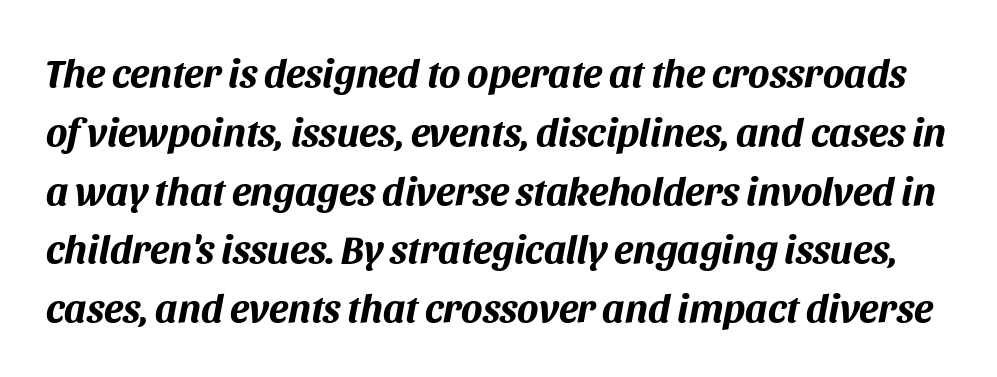
Q: Is the text bold? A: Yes.
Q: Is the text italic (slanted)? A: Yes, it leans right by about 11 degrees.
Q: Is the text underlined? A: No.
Q: Is the spacing between letters normal or unusually wide? A: Normal.
Q: Is the spacing between lines tight, normal or loose? A: Normal.
Q: Width (condensed, normal, or wide)? A: Normal.
Q: Stroke contrast? A: Medium.
Q: x-height? A: Large.
Q: Monospaced? A: No.
